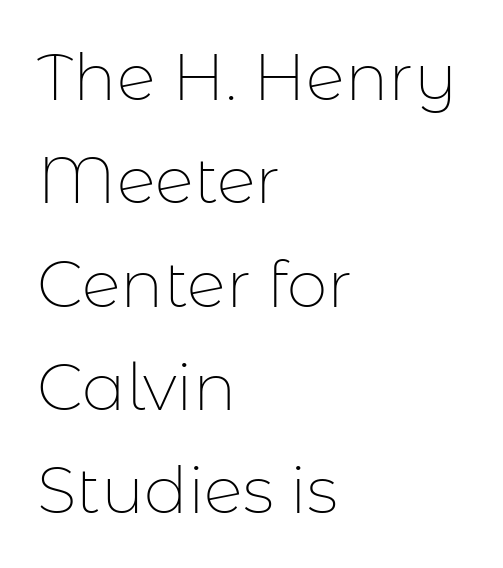
Weight class: somewhere from thin through regular. This rendering uses left alignment, leaving the right contour irregular. These lines are rendered in a variable-pitch font. What kind of face is this? One without serifs — a sans.
